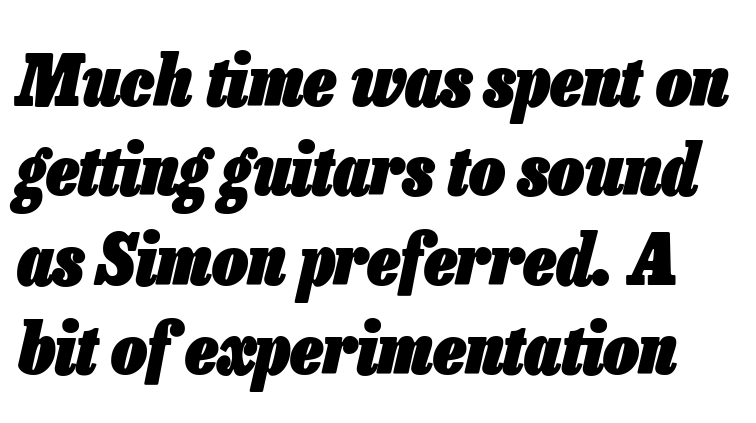
The image shows 71 px heavy, condensed type, italic (leaning right); set normal line spacing (1.26x), normal letter spacing, not underlined; low stroke contrast and a medium x-height.
